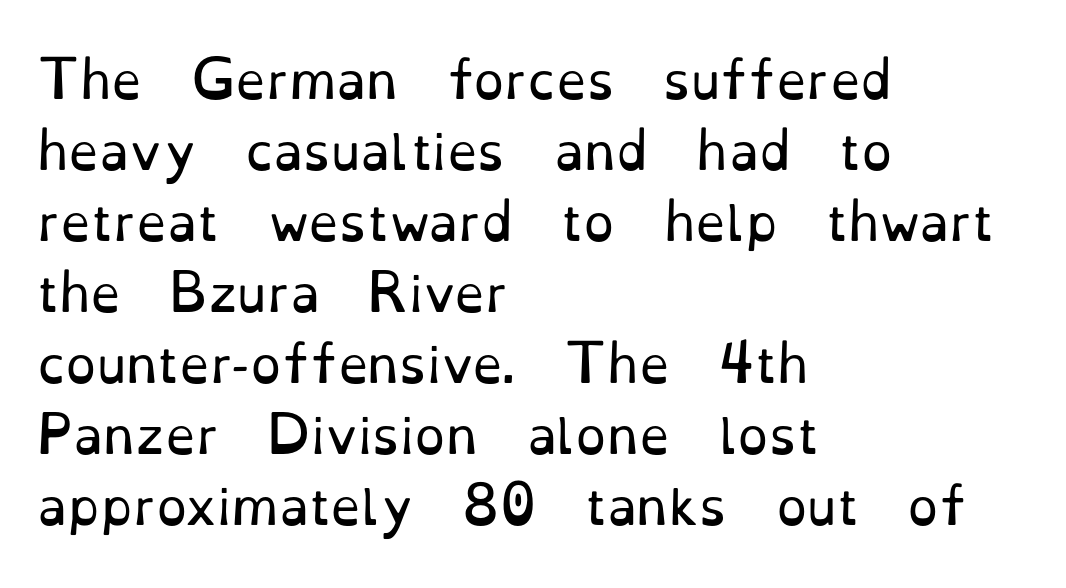
The image shows 49 px regular-weight type, upright; set left-aligned, normal line spacing (1.45x), normal letter spacing, not underlined; low stroke contrast and a small x-height.
